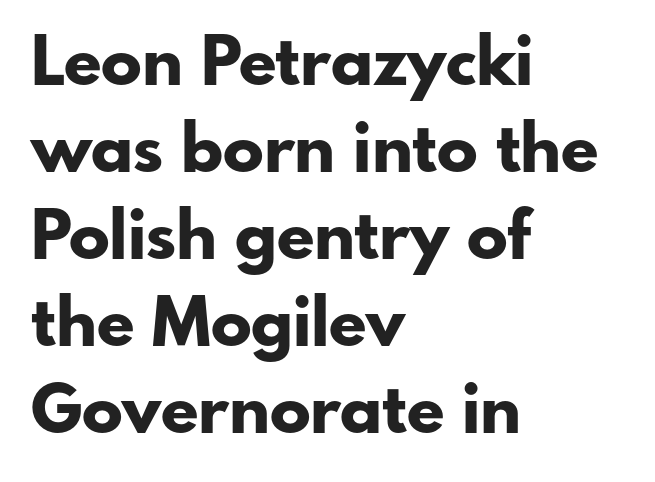
The image shows 68 px bold sans-serif type, upright; set left-aligned, normal line spacing (1.28x), normal letter spacing, not underlined; low stroke contrast and a small x-height.
